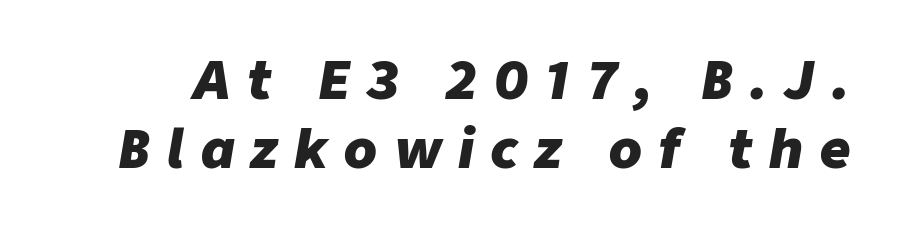
The image shows 53 px heavy type, italic (leaning right); set normal line spacing (1.3x), unusually wide letter spacing (+0.31 em), not underlined; low stroke contrast and a medium x-height.
